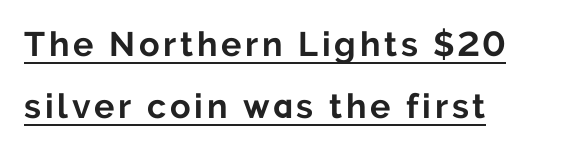
Q: Is the text bold? A: Yes.
Q: Is the text italic (slanted)? A: No, it is upright.
Q: Is the typeface a serif or a sans-serif typeface? A: Sans-serif.
Q: Is the text underlined? A: Yes.
Q: How is the paragraph aligned? A: Left-aligned.
Q: Width (condensed, normal, or wide)? A: Normal.
Q: Stroke contrast? A: Low.
Q: x-height? A: Medium.
Q: Monospaced? A: No.
